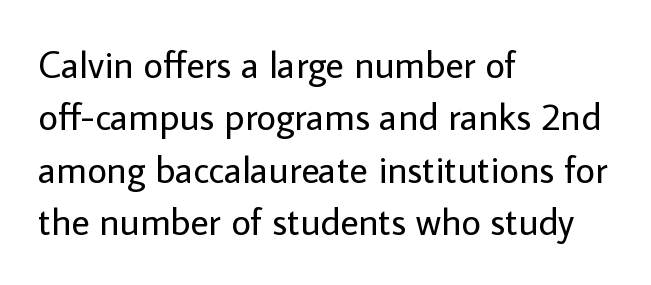
Grotesque or geometric, the face here clearly has no serifs. This sample has the flowing, uneven cadence of proportional lettering. The line texture is even and compact thanks to regular tracking. The space between consecutive lines is moderate. The text block is weighted toward the left margin, trailing off unevenly rightward. The letterforms sit at book weight or below.
